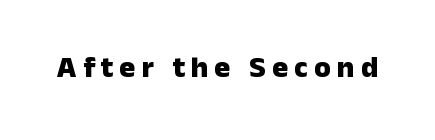
The image shows 30 px heavy sans-serif type, upright; set unusually wide letter spacing (+0.21 em), not underlined; low stroke contrast and a medium x-height.
